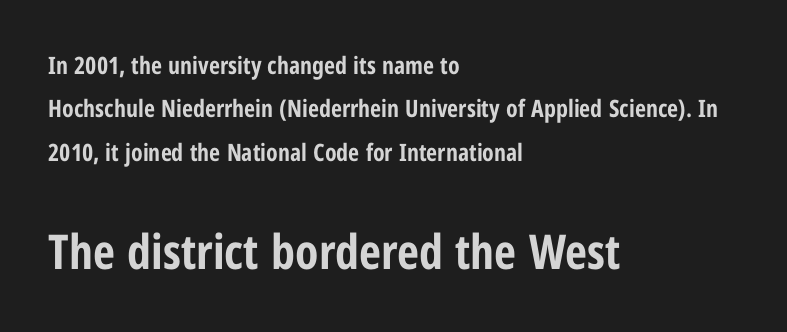
Do the letters lean? They stand straight. Proportional: the letters do not fall into vertical columns. Letters rest on an invisible, unmarked baseline. The ragged edge is on the right, which tells us the setting is flush left. Typographically, this falls in the sans-serif category. The later block is typeset at a bigger size than the earlier block.
